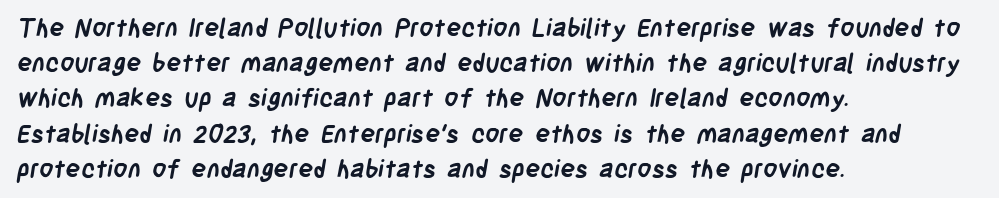
The image shows 25 px bold type; set left-aligned, normal line spacing (1.41x), normal letter spacing, not underlined.
